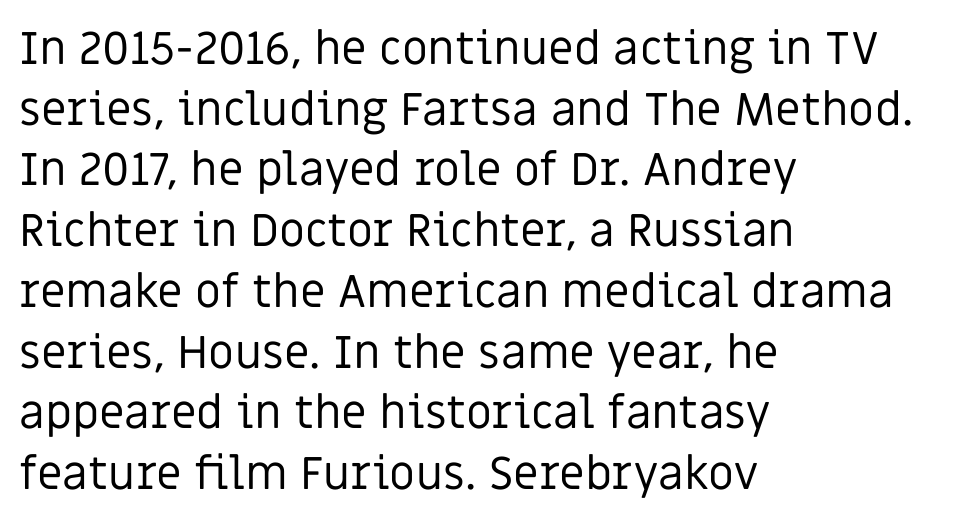
The image shows 46 px regular-weight sans-serif type, upright; set left-aligned, normal line spacing (1.32x), normal letter spacing, not underlined; low stroke contrast and a large x-height.
